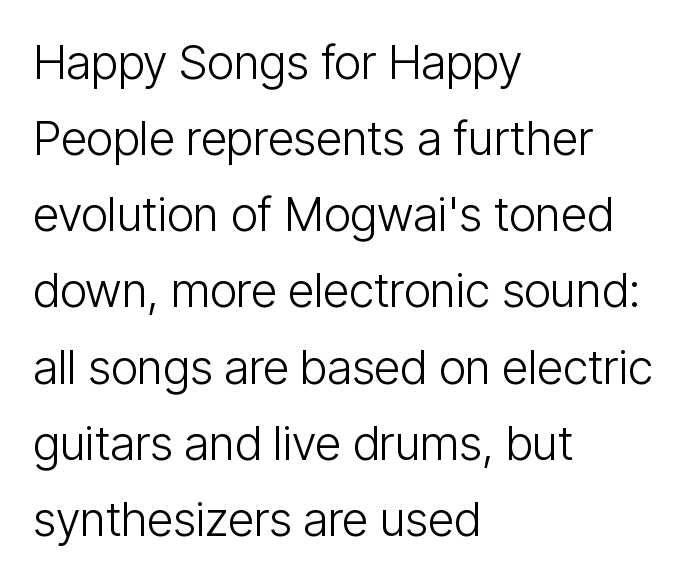
Spacing verdict: proportional, widths tailored to each character. Observe the ordinary spacing: letters are neighbours, not strangers. Notice how the stems are strictly vertical — no italics here. This rendering employs a face without finishing strokes, i.e., a sans-serif. The letters look calm and open, with moderate or lighter stems.
